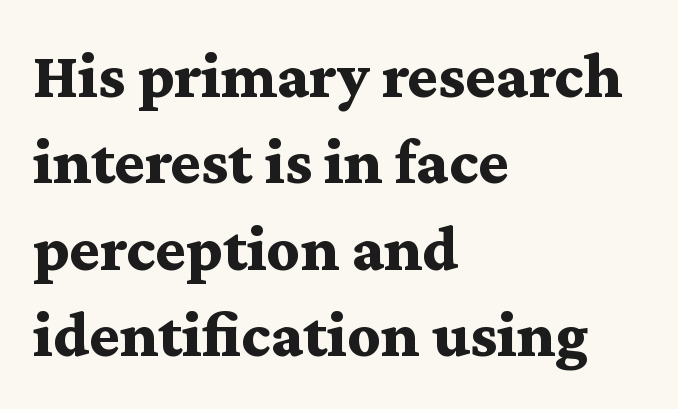
The image shows 65 px bold, wide serif type, upright; set left-aligned, normal line spacing (1.33x), normal letter spacing, not underlined; medium stroke contrast and a medium x-height.
